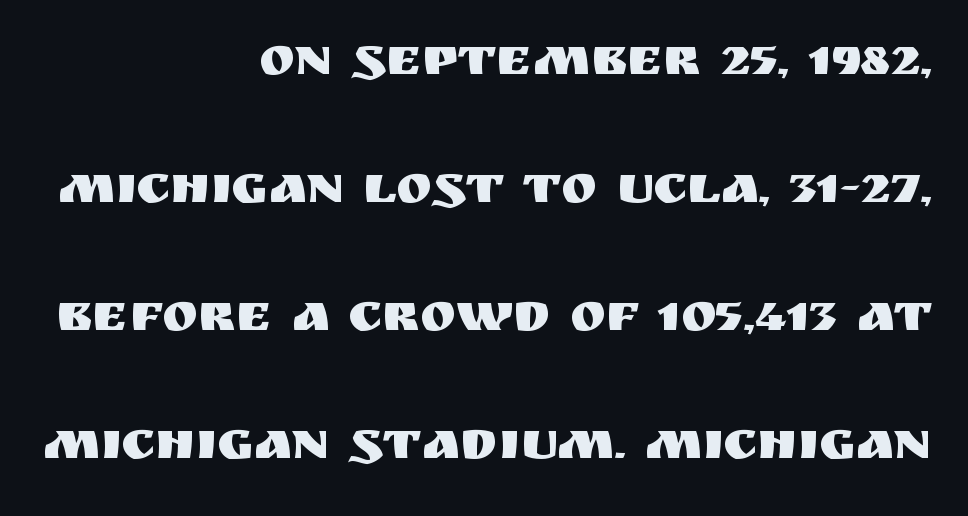
Q: Is the text italic (slanted)? A: No, it is upright.
Q: Is the typeface a serif or a sans-serif typeface? A: Sans-serif.
Q: Is the text underlined? A: No.
Q: How is the paragraph aligned? A: Right-aligned.
Q: Is the spacing between letters normal or unusually wide? A: Normal.
Q: Is the spacing between lines tight, normal or loose? A: Loose.
Q: Width (condensed, normal, or wide)? A: Normal.
Q: Stroke contrast? A: Medium.
Q: x-height? A: Large.
Q: Monospaced? A: No.
